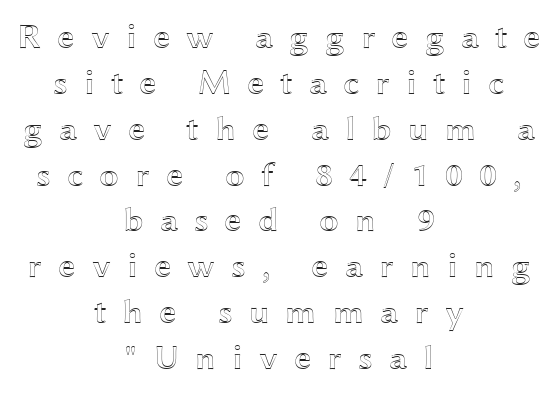
{"italic": "no", "width": "wide", "x_height": "medium", "monospaced": "no", "underline": "no", "align": "center", "line_spacing": "normal", "line_spacing_ratio": 1.31, "letter_spacing": "wide", "letter_spacing_em": 0.46, "glyph_px": 35}
